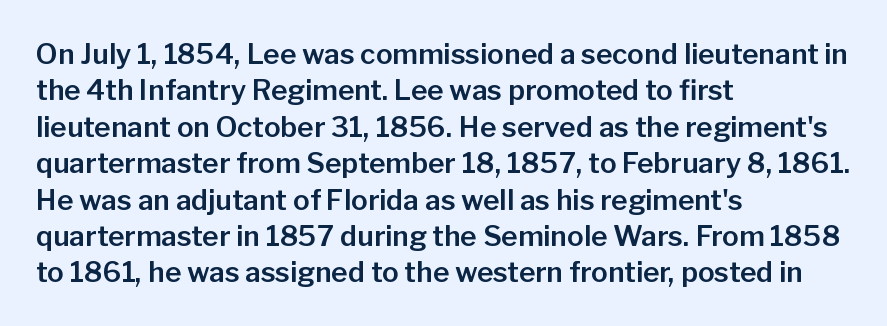
If you drew a line through each stem, it would be perfectly vertical. Words appear dense and cohesive because spacing is normal. The space between consecutive lines is moderate. The passage shown is typeset with a sans-serif family. The passage shown is not underscored anywhere.
